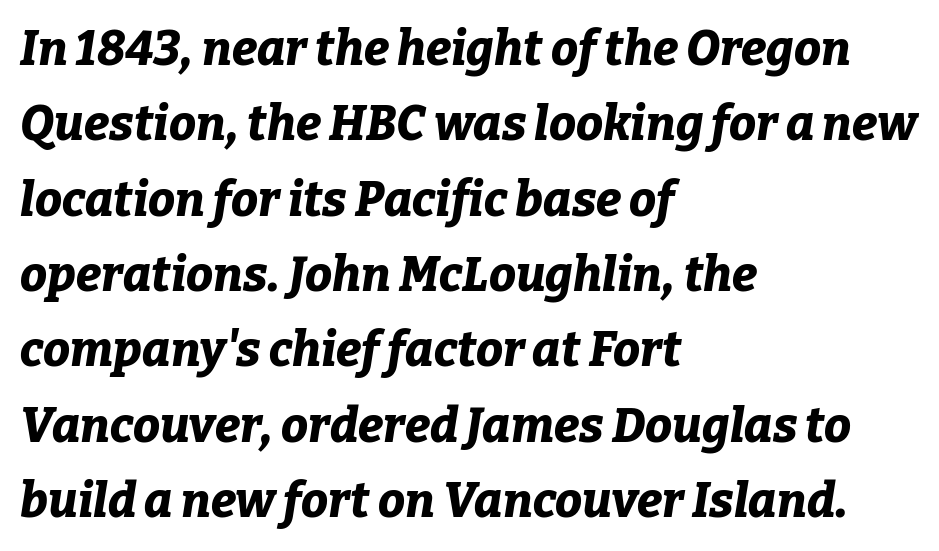
The image shows 48 px bold type, italic (leaning right); set left-aligned, normal line spacing (1.57x), normal letter spacing, not underlined; low stroke contrast and a medium x-height.
